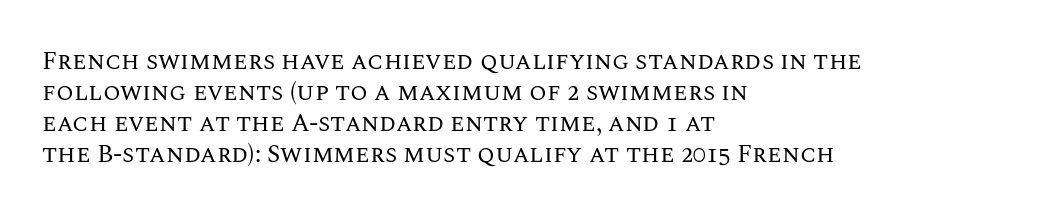
The image shows 25 px text type, upright; set left-aligned, line spacing 1.24x, normal letter spacing, not underlined.
